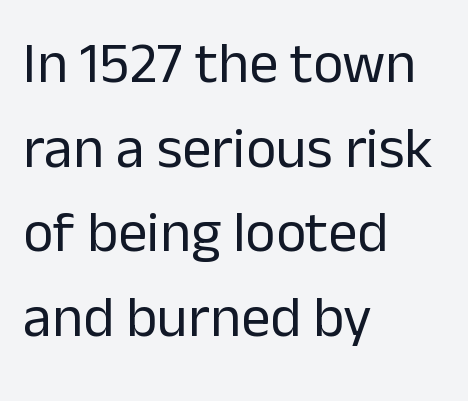
The image shows 58 px regular-weight sans-serif type, upright; set left-aligned, normal line spacing (1.46x), normal letter spacing, not underlined; low stroke contrast and a medium x-height.
